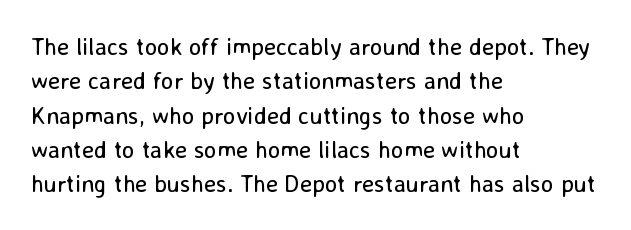
{"italic": "no", "bold": "no", "underline": "no", "align": "left", "line_spacing": "normal", "line_spacing_ratio": 1.43, "letter_spacing": "normal", "letter_spacing_em": 0.0, "glyph_px": 24}
